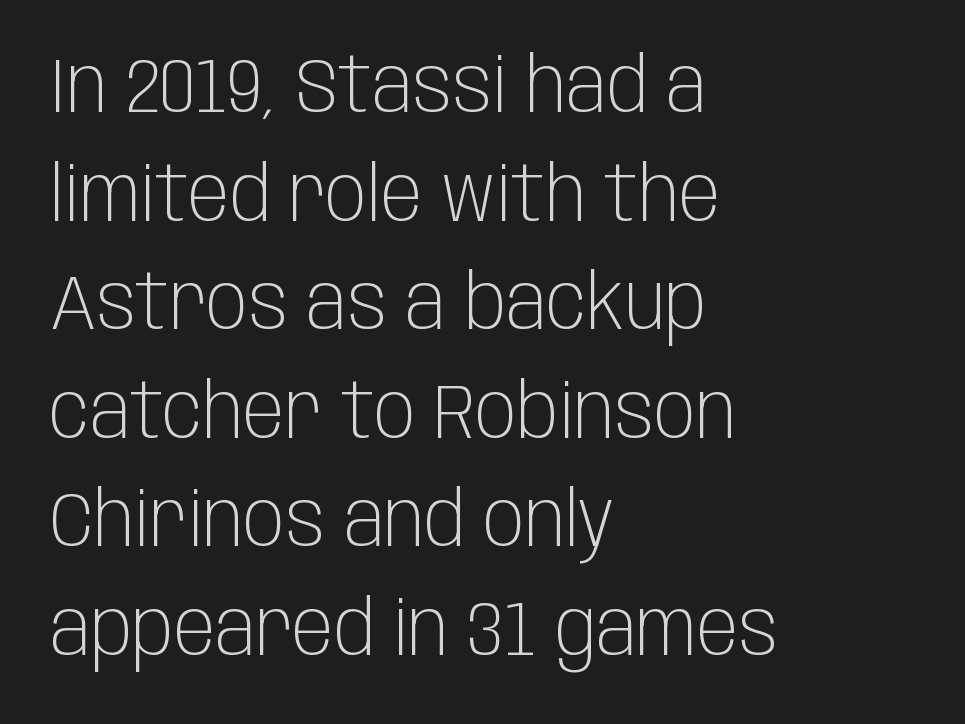
{"serif": "no", "italic": "no", "bold": "no", "weight": "light", "width": "condensed", "stroke_contrast": "low", "x_height": "large", "monospaced": "no", "underline": "no", "align": "left", "line_spacing": "normal", "line_spacing_ratio": 1.41, "letter_spacing": "normal", "letter_spacing_em": 0.0, "glyph_px": 77}
